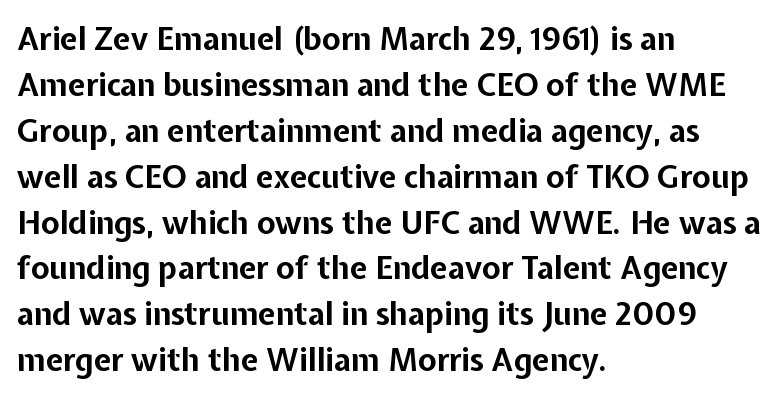
{"serif": "no", "italic": "no", "bold": "yes", "weight": "bold", "width": "normal", "stroke_contrast": "low", "x_height": "medium", "monospaced": "no", "underline": "no", "align": "left", "line_spacing": "normal", "line_spacing_ratio": 1.48, "letter_spacing": "normal", "letter_spacing_em": 0.0, "glyph_px": 31}
